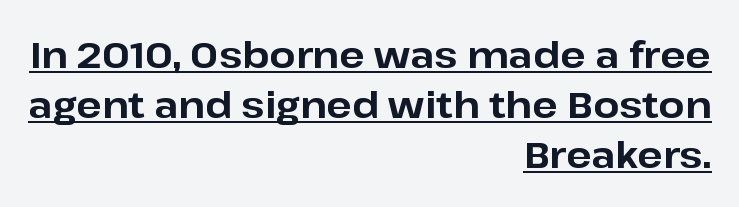
Notice how a bar underscores the lettering throughout. Casual observation: everything's shoved over to the right. Chunky letters — that's bold for sure. The leading is moderate, giving the passage an even texture. The gaps between neighbouring characters are ordinary and unremarkable.
